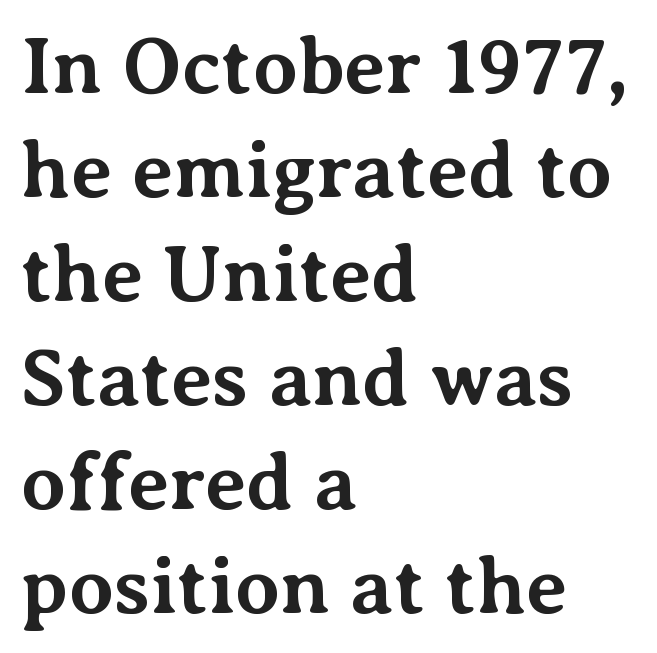
Proportional: the letters do not fall into vertical columns. The type sits square on the baseline with zero lean. The vertical gap from one line to the next is medium. What weight is shown? A full bold with thick strokes. Which margin do the lines hug? The left one — the right edge is uneven. Spacing between characters is what you'd get straight out of the box.
